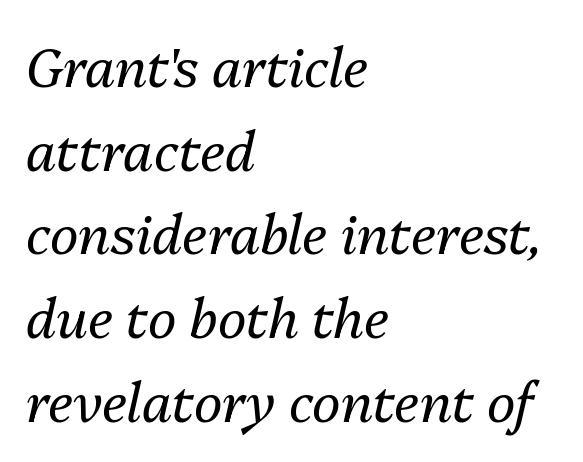
Would a proofreader flag this as italicized? Yes. The line texture is even and compact thanks to regular tracking. Bold? No — there's no thickening of the strokes. Rule under the text: the space is simply empty. Do the characters align in a grid? No, the font is proportional. These lines are set flush left with a ragged right edge.
